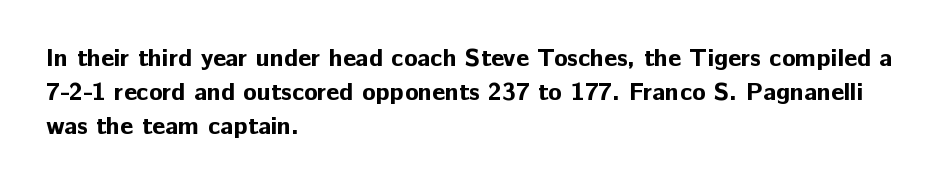
The lines in this sample share a left origin and differ only in where they stop. Summary of vertical rhythm: regular, with standard interline spacing. Italic: no, the glyphs are upright roman. The letterforms sit shoulder to shoulder at normal distance. Set as a true bold cut, around the 700 mark. The baseline area is clear.
